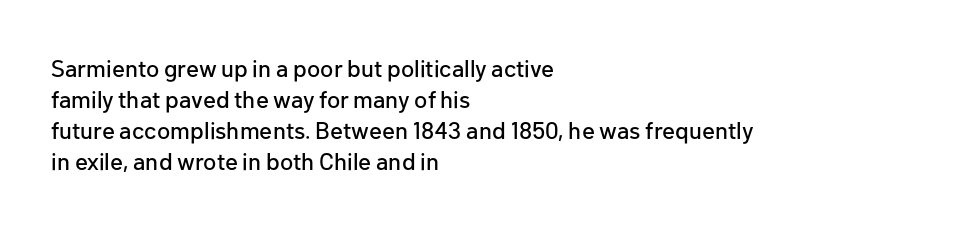
Q: Is the text italic (slanted)? A: No, it is upright.
Q: Is the text underlined? A: No.
Q: How is the paragraph aligned? A: Left-aligned.
Q: Is the spacing between letters normal or unusually wide? A: Normal.
Q: Is the spacing between lines tight, normal or loose? A: Normal.
